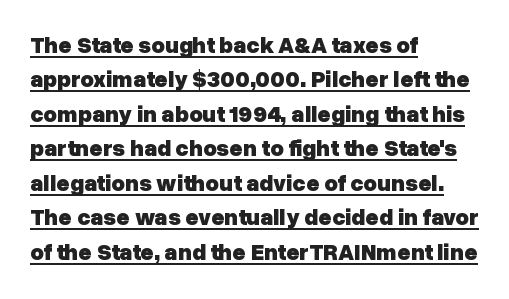
Q: Is the text bold? A: Yes.
Q: Is the text italic (slanted)? A: No, it is upright.
Q: Is the text underlined? A: Yes.
Q: How is the paragraph aligned? A: Left-aligned.
Q: Is the spacing between letters normal or unusually wide? A: Normal.
Q: Is the spacing between lines tight, normal or loose? A: Normal.
